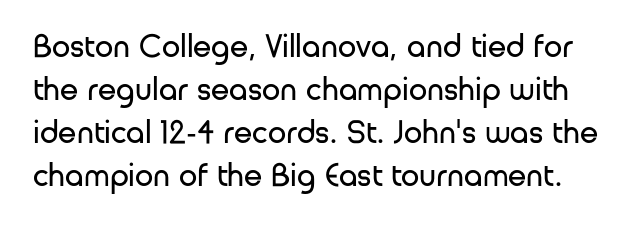
{"serif": "no", "italic": "no", "bold": "no", "weight": "regular", "width": "normal", "stroke_contrast": "low", "x_height": "medium", "monospaced": "no", "underline": "no", "line_spacing": "normal", "line_spacing_ratio": 1.3, "letter_spacing": "normal", "letter_spacing_em": 0.0, "glyph_px": 33}
